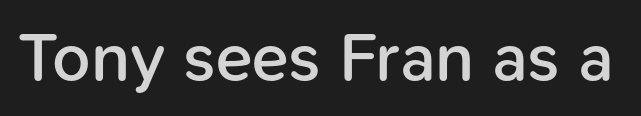
{"serif": "no", "italic": "no", "bold": "semi", "weight": "semibold", "width": "normal", "stroke_contrast": "low", "x_height": "medium", "monospaced": "no", "underline": "no", "letter_spacing": "normal", "letter_spacing_em": 0.0, "glyph_px": 68}
